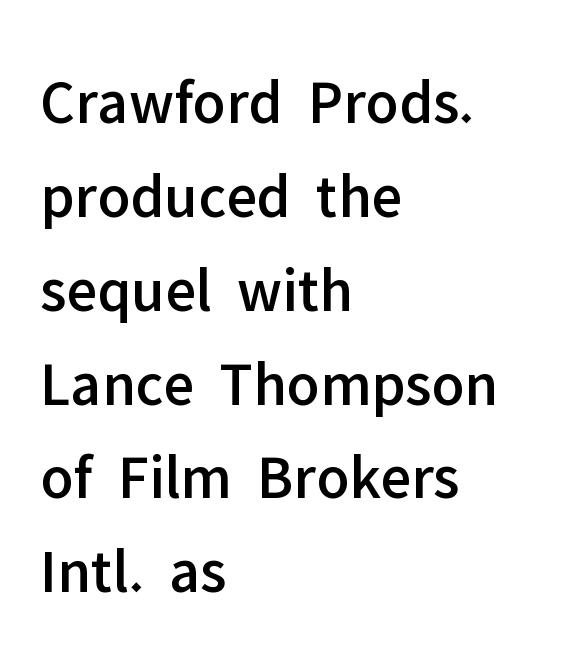
Q: Is the text italic (slanted)? A: No, it is upright.
Q: Is the typeface a serif or a sans-serif typeface? A: Sans-serif.
Q: Is the text underlined? A: No.
Q: How is the paragraph aligned? A: Left-aligned.
Q: Is the spacing between letters normal or unusually wide? A: Normal.
Q: Is the spacing between lines tight, normal or loose? A: Normal.
Q: Width (condensed, normal, or wide)? A: Normal.
Q: Stroke contrast? A: Low.
Q: x-height? A: Medium.
Q: Monospaced? A: No.
